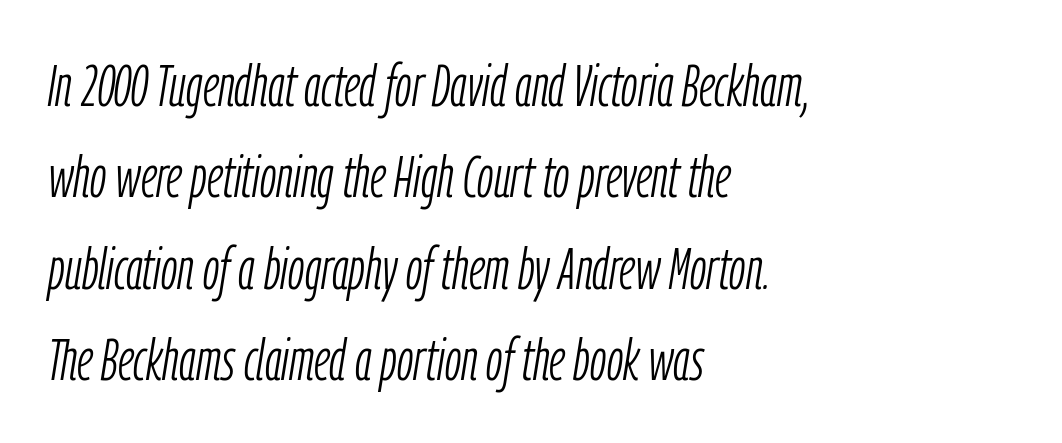
The compositor pushed each line to the left boundary. The typography opts for an oblique posture over an upright one. Clear beneath every line of the passage. Here the glyphs are tracked normally, forming tight word shapes. In terms of leading, this rendering sits right in the middle.
